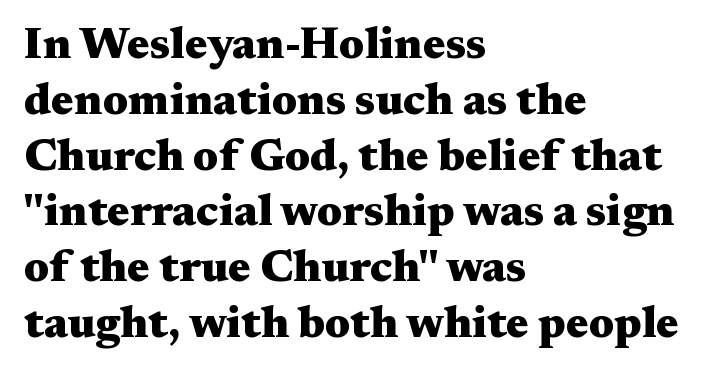
This sample uses plain, unmodified letter spacing. Serifs: yes, visible at the terminals of the letterforms. The rendering uses a bold face; every stroke is thick and dark. Here the designer chose a conventional face with non-uniform glyph widths. This is the regular roman posture of the typeface.
